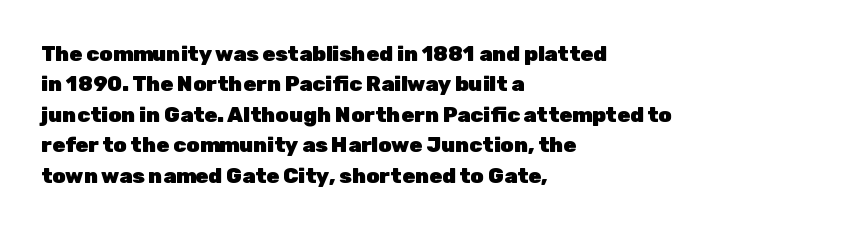
{"italic": "no", "bold": "yes", "underline": "no", "align": "left", "line_spacing": "normal", "line_spacing_ratio": 1.45, "letter_spacing": "normal", "letter_spacing_em": 0.0, "glyph_px": 21}
